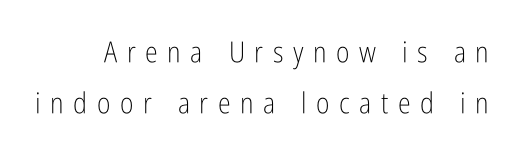
Q: Is the text bold? A: No.
Q: Is the text italic (slanted)? A: No, it is upright.
Q: Is the typeface a serif or a sans-serif typeface? A: Sans-serif.
Q: Is the text underlined? A: No.
Q: Is the spacing between letters normal or unusually wide? A: Unusually wide.
Q: Width (condensed, normal, or wide)? A: Condensed.
Q: Stroke contrast? A: Low.
Q: x-height? A: Medium.
Q: Monospaced? A: No.
